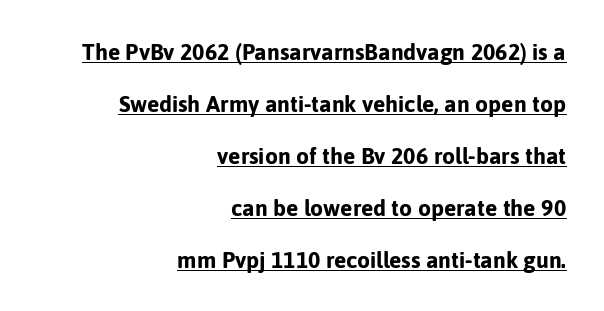
Q: Is the text bold? A: Yes.
Q: Is the text italic (slanted)? A: No, it is upright.
Q: Is the text underlined? A: Yes.
Q: How is the paragraph aligned? A: Right-aligned.
Q: Is the spacing between letters normal or unusually wide? A: Normal.
Q: Is the spacing between lines tight, normal or loose? A: Loose.
